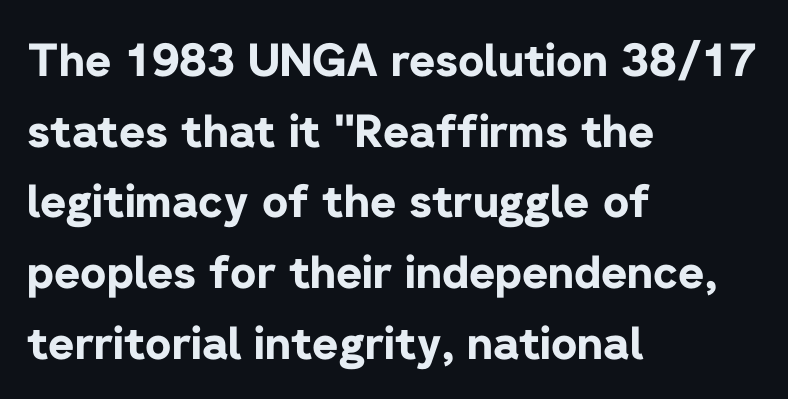
{"serif": "no", "italic": "no", "bold": "yes", "weight": "bold", "width": "normal", "stroke_contrast": "low", "x_height": "medium", "monospaced": "no", "underline": "no", "align": "left", "line_spacing": "normal", "line_spacing_ratio": 1.57, "letter_spacing": "normal", "letter_spacing_em": 0.0, "glyph_px": 45}
